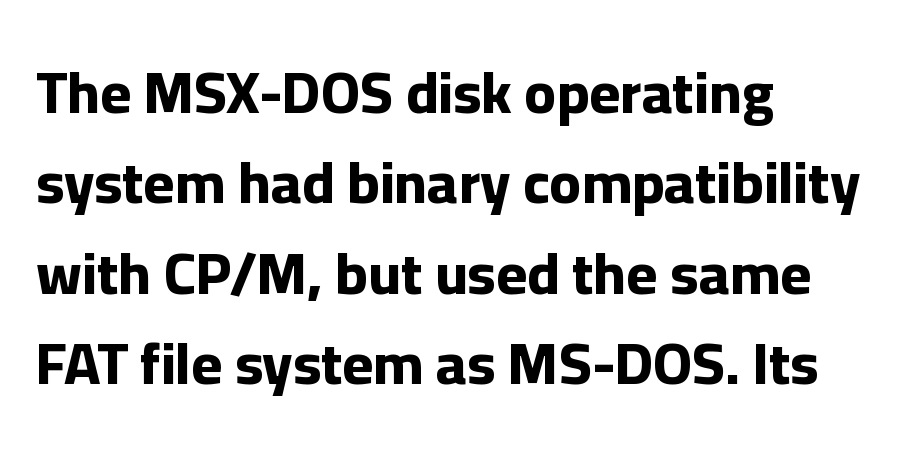
The image shows 59 px bold sans-serif type, upright; set left-aligned, normal line spacing (1.53x), normal letter spacing, not underlined; low stroke contrast and a medium x-height.
